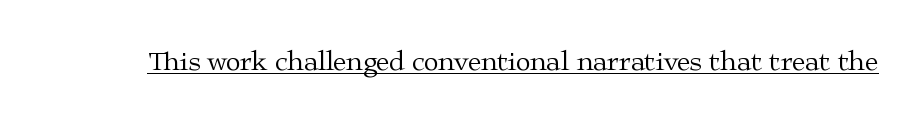
Vertical stems look standard width or narrower in stroke. This sample carries an underscore along the baseline area. Notice how the stems are strictly vertical — no italics here. Spacing between characters is what you'd get straight out of the box.
